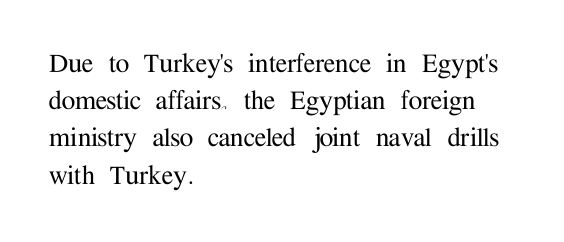
These lines are rendered in a variable-pitch font. Anything drawn beneath the words? Only blank space. The typeface chosen for these lines features serifs. This is roman type, the default non-slanted kind.
